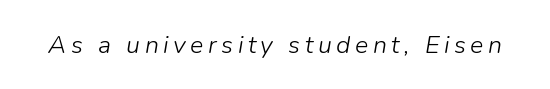
The font's italic variant was chosen for this text. Weight class: somewhere from thin through regular. Each row of text sits above clean, open space.
